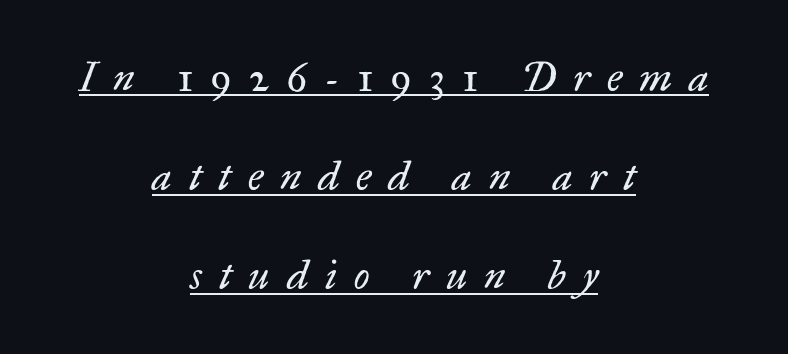
Nothing heavy about these letters — not bold at all. Students, observe: this is what heavily led, spacious text looks like. These lines are rendered in a variable-pitch font. Does the type have serifs? Yes, each stem ends in a small foot. Underline: present. The paragraph shown floats in the horizontal middle.
